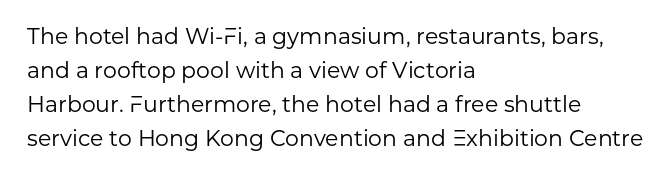
{"italic": "no", "bold": "no", "underline": "no", "align": "left", "line_spacing": "normal", "line_spacing_ratio": 1.55, "letter_spacing": "normal", "letter_spacing_em": 0.0, "glyph_px": 22}
